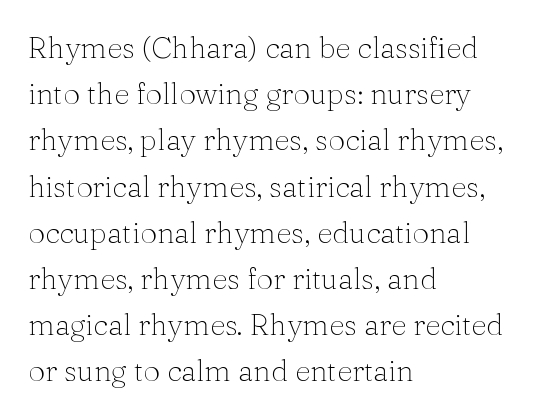
The passage shown is not bold in any degree. Yep, those are serifs on the letters. One glance says typical: line gaps are just what's usual. The strip under each line holds only bare page. Caption: standard tracking, unaltered. This rendering uses left alignment, leaving the right contour irregular.
